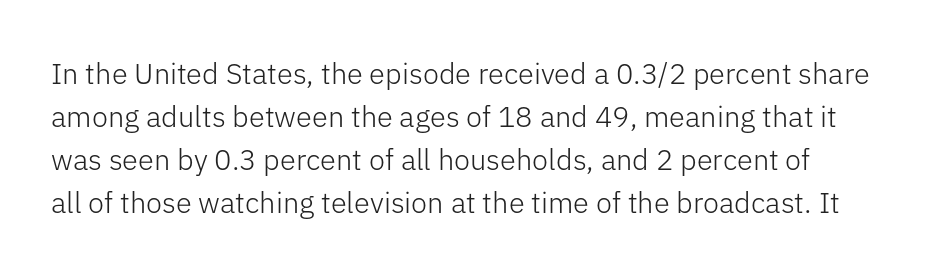
{"serif": "no", "italic": "no", "bold": "no", "weight": "light", "width": "normal", "stroke_contrast": "low", "x_height": "medium", "monospaced": "no", "underline": "no", "line_spacing": "normal", "line_spacing_ratio": 1.48, "letter_spacing": "normal", "letter_spacing_em": 0.0, "glyph_px": 29}
